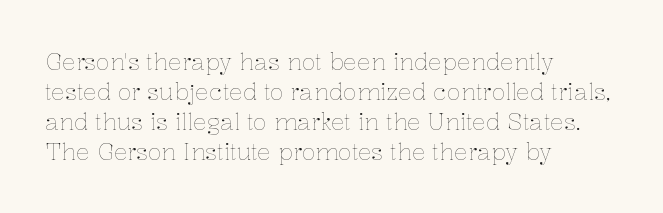
{"italic": "no", "bold": "no", "underline": "no", "align": "left", "line_spacing": "normal", "line_spacing_ratio": 1.31, "letter_spacing": "normal", "letter_spacing_em": 0.0, "glyph_px": 23}
